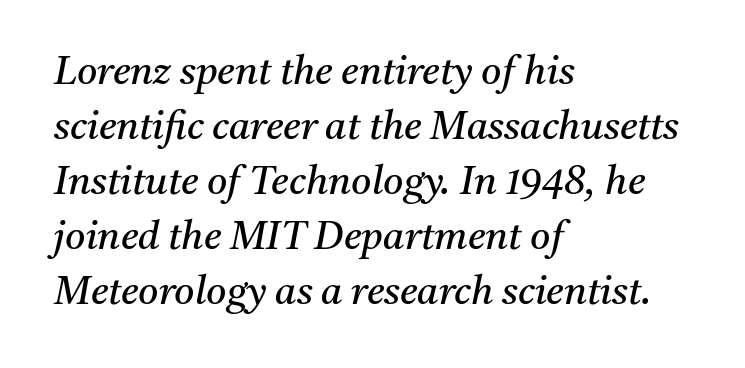
Q: Is the text bold? A: No.
Q: Is the text italic (slanted)? A: Yes, it leans right by about 11 degrees.
Q: Is the typeface a serif or a sans-serif typeface? A: Serif.
Q: Is the text underlined? A: No.
Q: How is the paragraph aligned? A: Left-aligned.
Q: Is the spacing between letters normal or unusually wide? A: Normal.
Q: Is the spacing between lines tight, normal or loose? A: Normal.
Q: Width (condensed, normal, or wide)? A: Normal.
Q: Stroke contrast? A: Medium.
Q: x-height? A: Medium.
Q: Monospaced? A: No.
